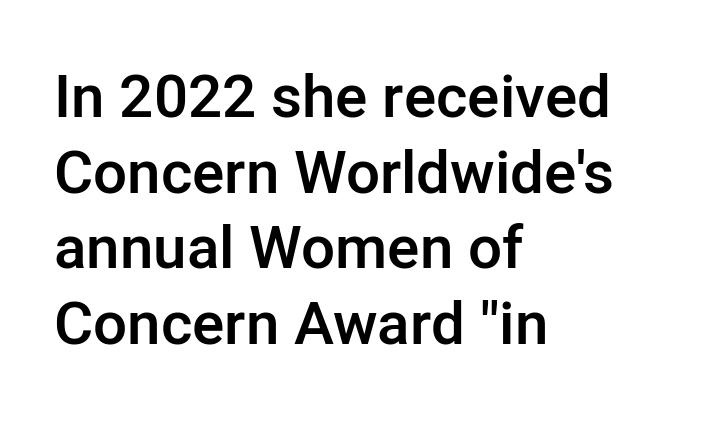
A roman cut, with each character standing at attention. The strip under each line holds only bare page. Serifs: no, the terminals of the letterforms are clean. Moderately thickened strokes mark this as semibold type.
